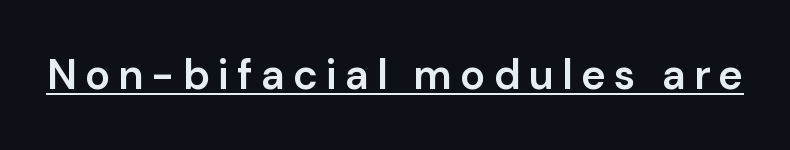
The image shows 42 px semibold sans-serif type, upright; set underlined; low stroke contrast and a medium x-height.
